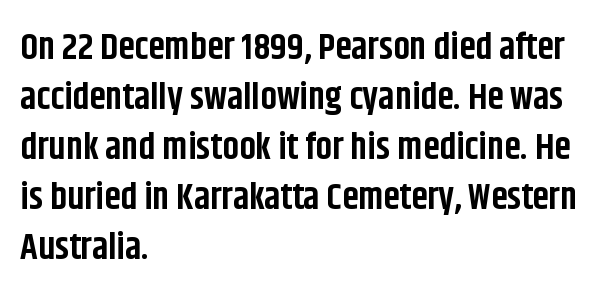
Q: Is the text bold? A: Yes.
Q: Is the text italic (slanted)? A: No, it is upright.
Q: Is the typeface a serif or a sans-serif typeface? A: Sans-serif.
Q: Is the text underlined? A: No.
Q: How is the paragraph aligned? A: Left-aligned.
Q: Is the spacing between letters normal or unusually wide? A: Normal.
Q: Is the spacing between lines tight, normal or loose? A: Normal.
Q: Width (condensed, normal, or wide)? A: Condensed.
Q: Stroke contrast? A: Low.
Q: x-height? A: Large.
Q: Monospaced? A: No.
